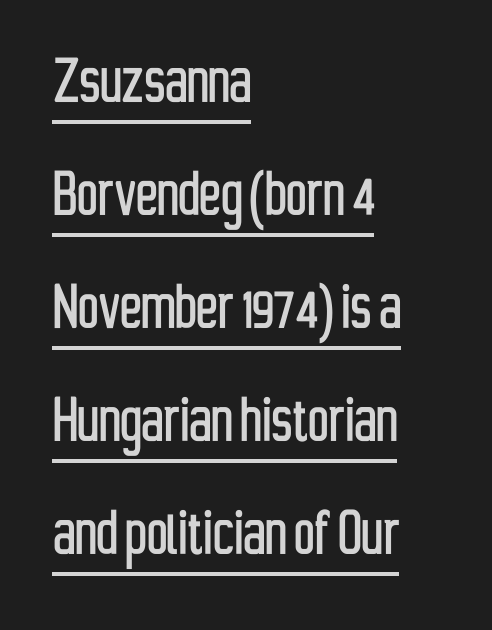
{"serif": "no", "italic": "no", "width": "condensed", "stroke_contrast": "low", "x_height": "medium", "monospaced": "no", "underline": "yes", "align": "left", "line_spacing": "normal", "line_spacing_ratio": 1.57, "letter_spacing": "normal", "letter_spacing_em": 0.0, "glyph_px": 72}
